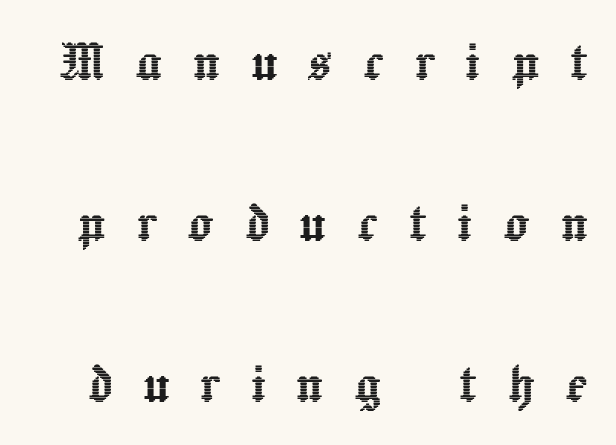
{"italic": "no", "width": "normal", "x_height": "medium", "monospaced": "no", "underline": "no", "line_spacing": "loose", "line_spacing_ratio": 2.48, "letter_spacing": "wide", "letter_spacing_em": 0.47, "glyph_px": 65}
